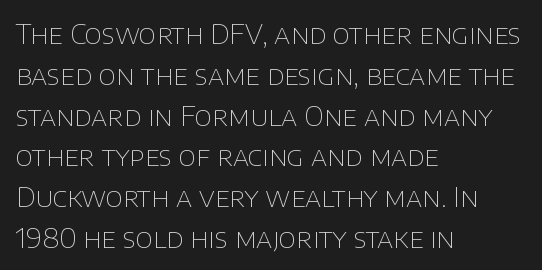
Q: Is the text bold? A: No.
Q: Is the text italic (slanted)? A: No, it is upright.
Q: Is the text underlined? A: No.
Q: How is the paragraph aligned? A: Left-aligned.
Q: Is the spacing between letters normal or unusually wide? A: Normal.
Q: Is the spacing between lines tight, normal or loose? A: Normal.
